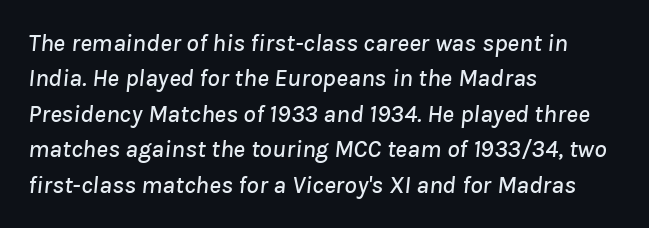
The image shows 25 px text type, italic (leaning right); set left-aligned, normal line spacing (1.42x), normal letter spacing, not underlined.
